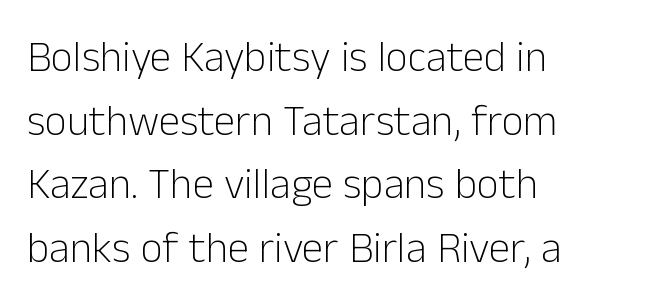
The image shows 43 px light sans-serif type, upright; set left-aligned, normal line spacing (1.48x), normal letter spacing, not underlined; low stroke contrast and a medium x-height.
